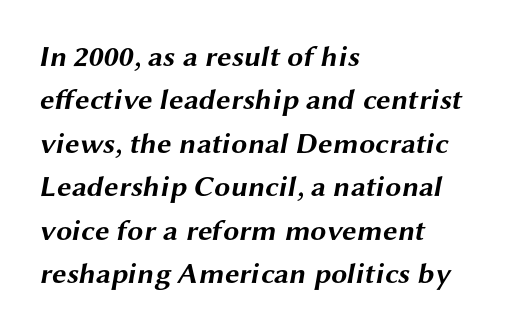
{"serif": "no", "bold": "yes", "weight": "bold", "width": "wide", "stroke_contrast": "medium", "x_height": "medium", "monospaced": "no", "underline": "no", "align": "left", "line_spacing": "normal", "line_spacing_ratio": 1.5, "letter_spacing": "normal", "letter_spacing_em": 0.0, "glyph_px": 29}
